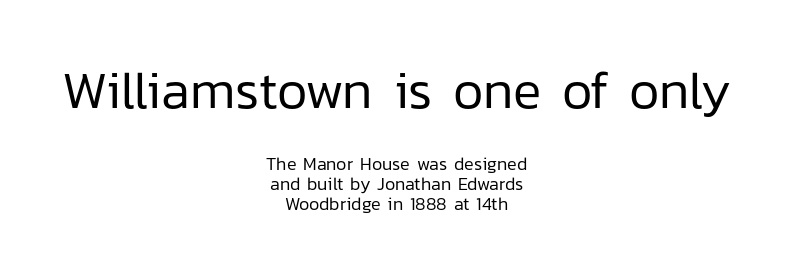
The image shows 53 px regular-weight sans-serif type, upright; set centered, tight line spacing (1.11x), normal letter spacing, not underlined; the first (top) block is 2.94x larger; low stroke contrast and a medium x-height.
